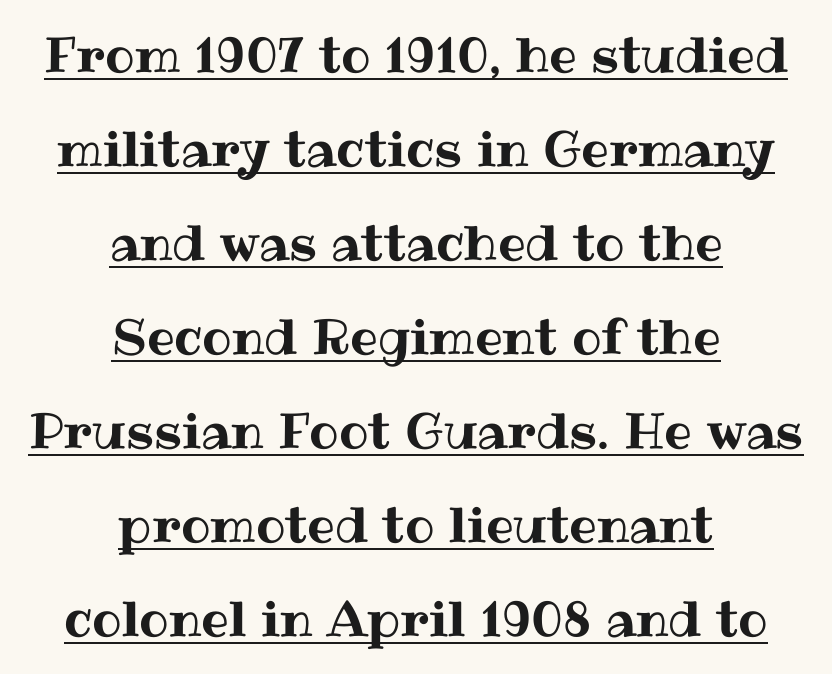
Q: Is the text italic (slanted)? A: No, it is upright.
Q: Is the text underlined? A: Yes.
Q: How is the paragraph aligned? A: Centered.
Q: Is the spacing between letters normal or unusually wide? A: Normal.
Q: Is the spacing between lines tight, normal or loose? A: Loose.
Q: Width (condensed, normal, or wide)? A: Normal.
Q: Stroke contrast? A: Medium.
Q: x-height? A: Medium.
Q: Monospaced? A: No.
